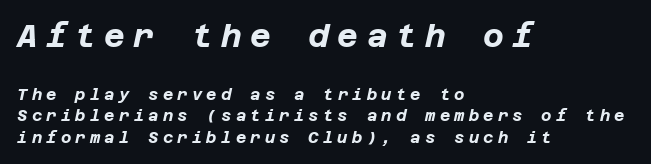
The rendering uses a moderate line-height, typical for paragraphs. Style check: oblique. Two sizes are in play, and the larger belongs to the first block. Honestly, there is no underline to notice here at all. The face used here is rendered with a markedly widened letterfit. Compared with a centered layout, this one pins lines to the left instead.
